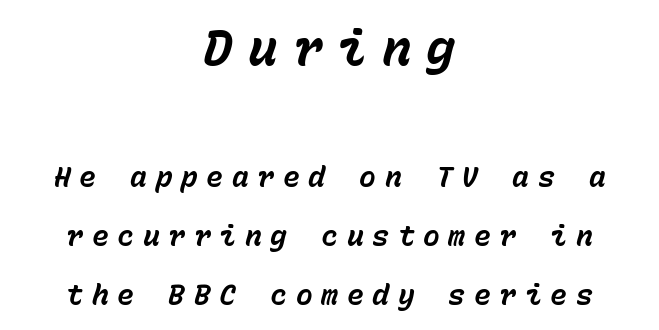
{"italic": "yes", "lean": "right", "slant_degrees": 15, "bold": "yes", "weight": "bold", "width": "normal", "stroke_contrast": "low", "x_height": "medium", "monospaced": "yes", "underline": "no", "align": "center", "line_spacing": "loose", "line_spacing_ratio": 2.1, "letter_spacing": "wide", "letter_spacing_em": 0.31, "larger_block": "first", "size_ratio": 1.75, "glyph_px": 49}
